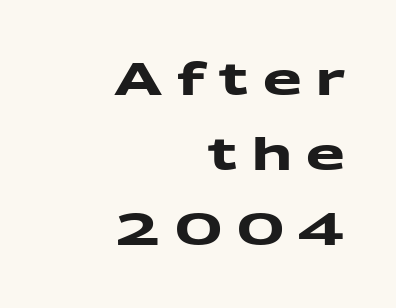
{"serif": "no", "bold": "yes", "weight": "heavy", "width": "wide", "stroke_contrast": "medium", "x_height": "medium", "monospaced": "no", "underline": "no", "align": "right", "line_spacing": "normal", "line_spacing_ratio": 1.67, "letter_spacing": "wide", "letter_spacing_em": 0.32, "glyph_px": 45}
